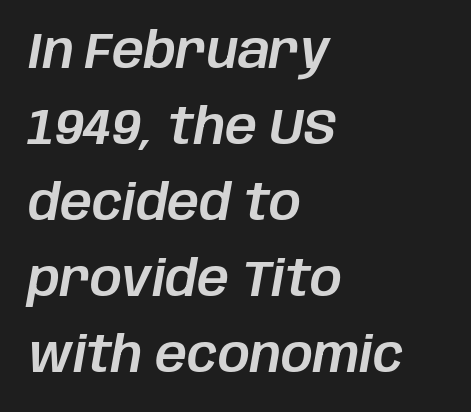
The passage shown is not underscored anywhere. Casual observation: everything's shoved over to the left. How would I describe the line gaps? Plain and ordinary. The letters sit at their default tracking, neither squeezed nor spread. Posture: slanted. Do the characters align in a grid? No, the font is proportional.
